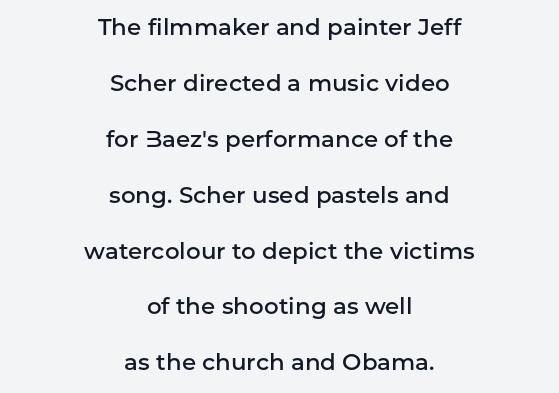
{"italic": "no", "bold": "semi", "underline": "no", "align": "center", "line_spacing": "loose", "line_spacing_ratio": 2.43, "letter_spacing": "normal", "letter_spacing_em": 0.0, "glyph_px": 23}
